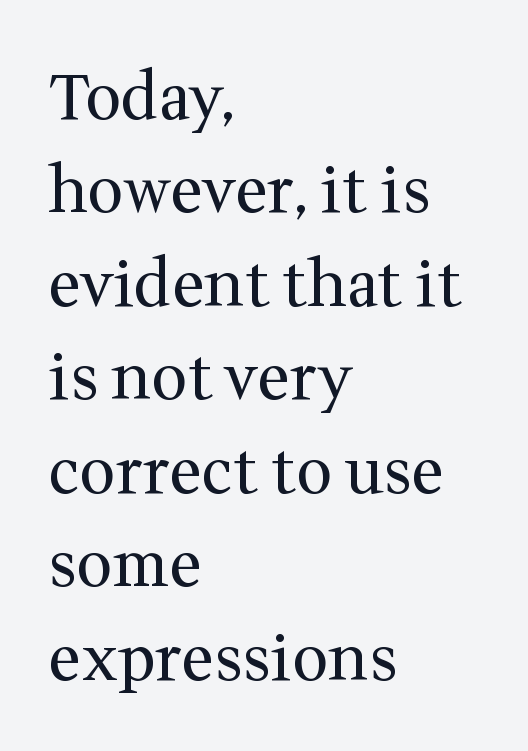
{"serif": "yes", "italic": "no", "bold": "no", "weight": "regular", "width": "normal", "stroke_contrast": "medium", "x_height": "medium", "monospaced": "no", "underline": "no", "align": "left", "line_spacing": "normal", "line_spacing_ratio": 1.46, "letter_spacing": "normal", "letter_spacing_em": 0.0, "glyph_px": 64}
